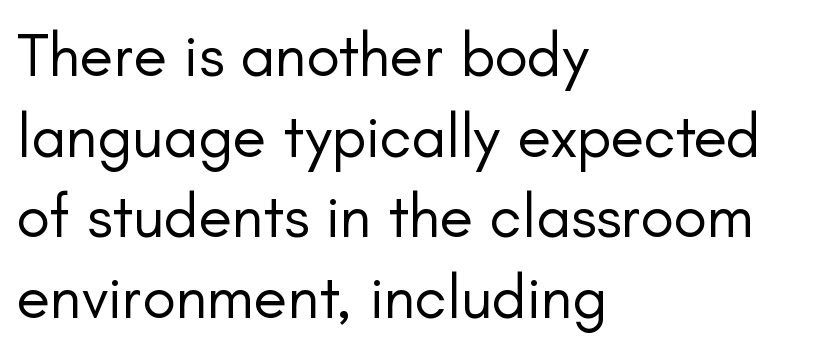
The weight tops out at a normal text grade. Decoration check: the copy has no underline. The line texture is even and compact thanks to regular tracking. To sum up the face: it is a sans, with no serifs.
